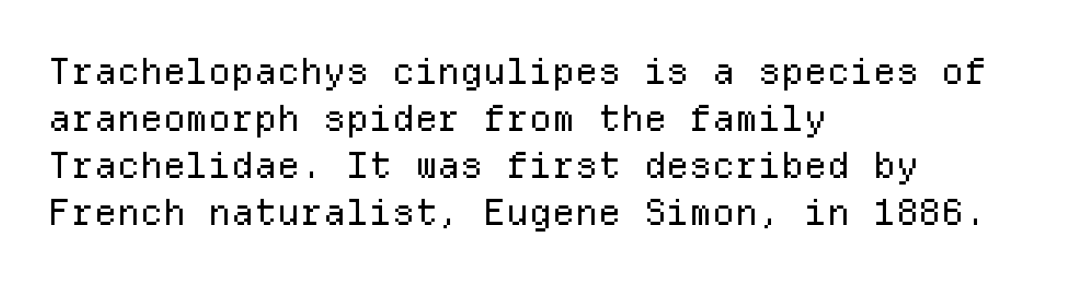
Q: Is the text bold? A: No.
Q: Is the text italic (slanted)? A: No, it is upright.
Q: Is the typeface a serif or a sans-serif typeface? A: Sans-serif.
Q: Is the text underlined? A: No.
Q: How is the paragraph aligned? A: Left-aligned.
Q: Is the spacing between letters normal or unusually wide? A: Normal.
Q: Is the spacing between lines tight, normal or loose? A: Normal.
Q: Width (condensed, normal, or wide)? A: Normal.
Q: Stroke contrast? A: Low.
Q: x-height? A: Medium.
Q: Monospaced? A: Yes.
